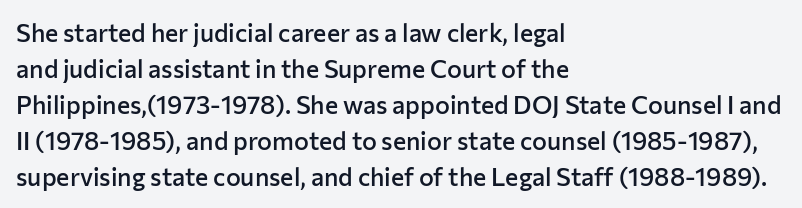
Q: Is the text bold? A: Semi-bold.
Q: Is the text italic (slanted)? A: No, it is upright.
Q: Is the text underlined? A: No.
Q: How is the paragraph aligned? A: Left-aligned.
Q: Is the spacing between letters normal or unusually wide? A: Normal.
Q: Is the spacing between lines tight, normal or loose? A: Normal.
